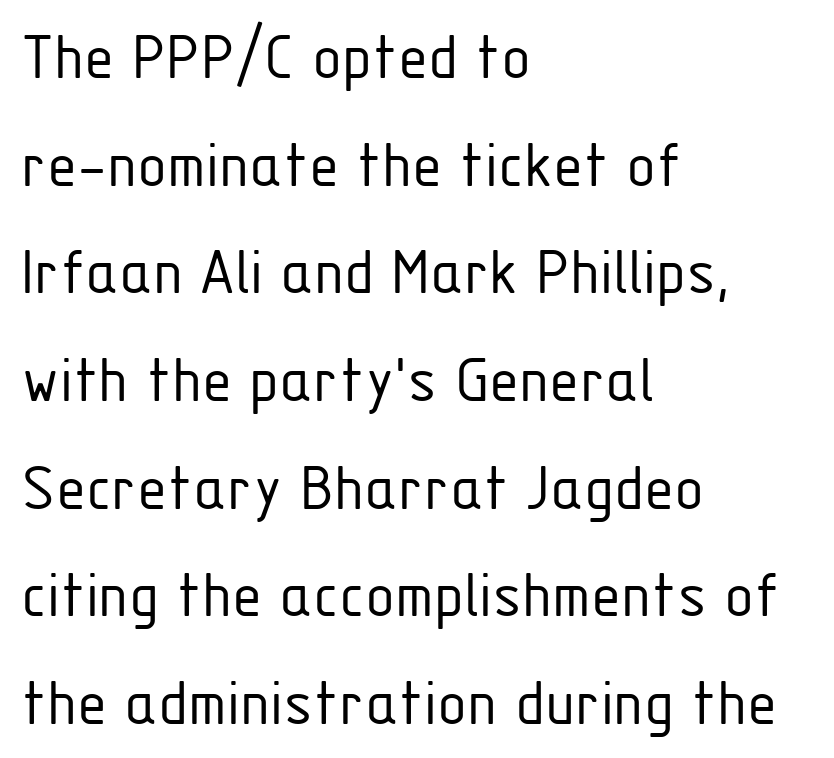
The image shows 69 px light, condensed sans-serif type, upright; set left-aligned, normal line spacing (1.56x), normal letter spacing, not underlined; low stroke contrast and a medium x-height.
